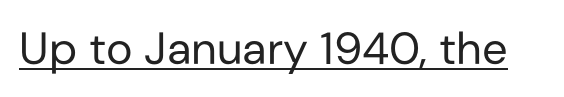
The designer went with a sans here, leaving each stem footless. Look at the tracking — it's just the regular setting, nothing added. Every word sits above its own underline. Here the designer chose a conventional face with non-uniform glyph widths. Nope, not italic — everything's standing straight. Stems here are at most as thick as an everyday book face.
